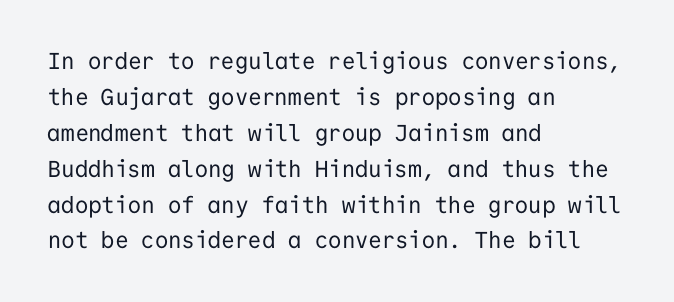
Q: Is the text bold? A: No.
Q: Is the text italic (slanted)? A: No, it is upright.
Q: Is the text underlined? A: No.
Q: How is the paragraph aligned? A: Left-aligned.
Q: Is the spacing between letters normal or unusually wide? A: Normal.
Q: Is the spacing between lines tight, normal or loose? A: Normal.
